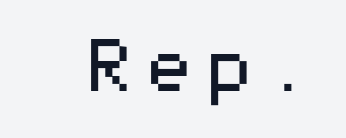
Check under the words: just untouched page. A light-to-regular cut is what we see here. Do the letters lean? They stand straight. Observe the absence of serifs on each vertical stroke in this sample.
